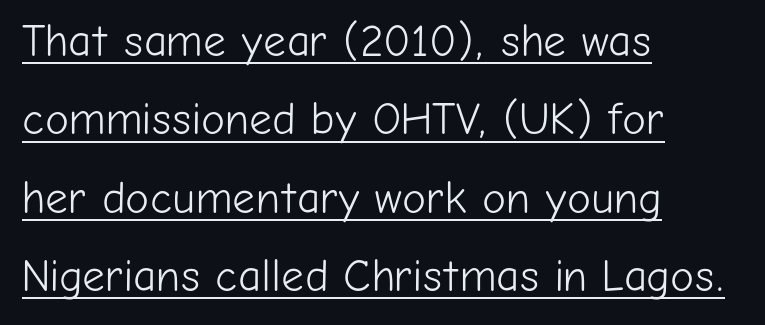
{"serif": "no", "italic": "no", "bold": "no", "weight": "light", "width": "normal", "stroke_contrast": "low", "x_height": "medium", "monospaced": "no", "underline": "yes", "align": "left", "line_spacing_ratio": 1.74, "letter_spacing": "normal", "letter_spacing_em": 0.0, "glyph_px": 45}
